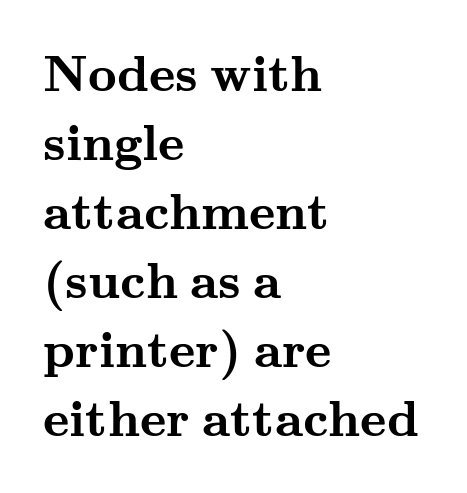
The image shows 50 px semibold, wide serif type, upright; set left-aligned, normal line spacing (1.38x), normal letter spacing, not underlined; medium stroke contrast and a small x-height.
